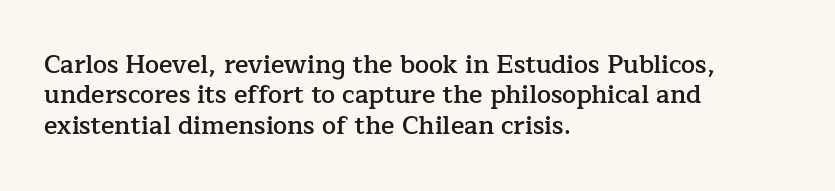
{"italic": "no", "bold": "semi", "underline": "no", "align": "left", "line_spacing_ratio": 1.22, "letter_spacing": "normal", "letter_spacing_em": 0.0, "glyph_px": 25}
